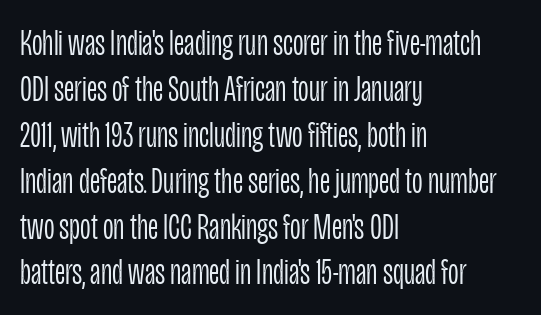
{"serif": "no", "italic": "no", "bold": "no", "weight": "light", "width": "condensed", "stroke_contrast": "low", "x_height": "large", "monospaced": "no", "underline": "no", "align": "left", "line_spacing_ratio": 1.24, "letter_spacing": "normal", "letter_spacing_em": 0.0, "glyph_px": 37}
